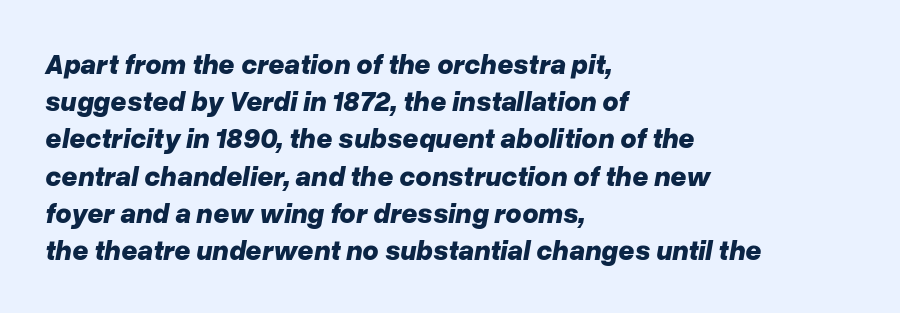
The image shows 28 px bold type, italic (leaning right); set left-aligned, normal line spacing (1.33x), normal letter spacing, not underlined; low stroke contrast and a medium x-height.
